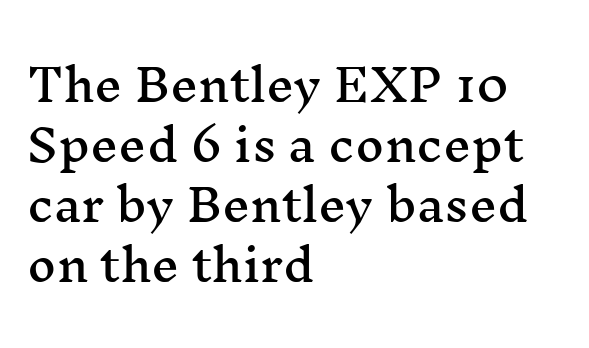
{"serif": "yes", "italic": "no", "width": "wide", "stroke_contrast": "medium", "x_height": "medium", "monospaced": "no", "underline": "no", "align": "left", "line_spacing": "normal", "line_spacing_ratio": 1.36, "letter_spacing": "normal", "letter_spacing_em": 0.0, "glyph_px": 44}
